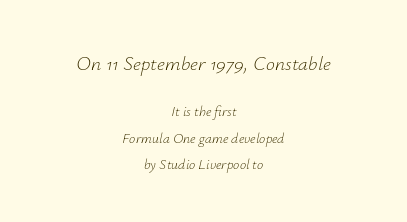
The image shows 20 px text type, italic (leaning right); set centered, line spacing 1.87x, normal letter spacing, not underlined; the first (top) block is 1.43x larger.
